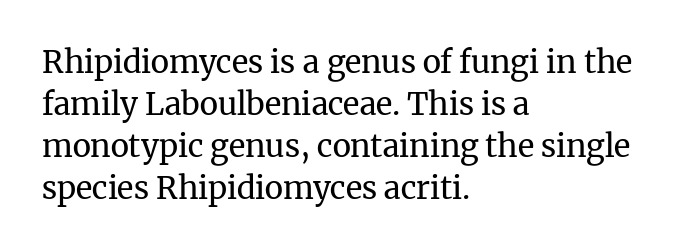
{"serif": "yes", "italic": "no", "bold": "no", "weight": "regular", "width": "normal", "stroke_contrast": "medium", "x_height": "medium", "monospaced": "no", "underline": "no", "align": "left", "line_spacing": "normal", "line_spacing_ratio": 1.36, "letter_spacing": "normal", "letter_spacing_em": 0.0, "glyph_px": 31}
